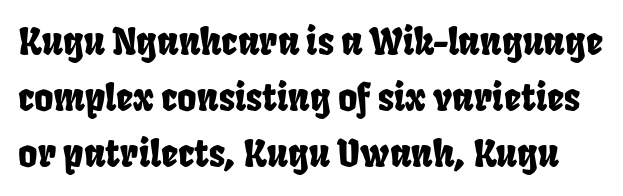
The image shows 37 px condensed sans-serif type; set normal line spacing (1.52x), normal letter spacing, not underlined; low stroke contrast and a large x-height.
